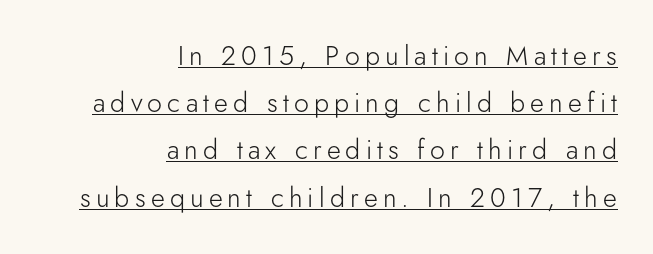
The image shows 27 px text type, upright; set right-aligned, line spacing 1.75x, underlined.
